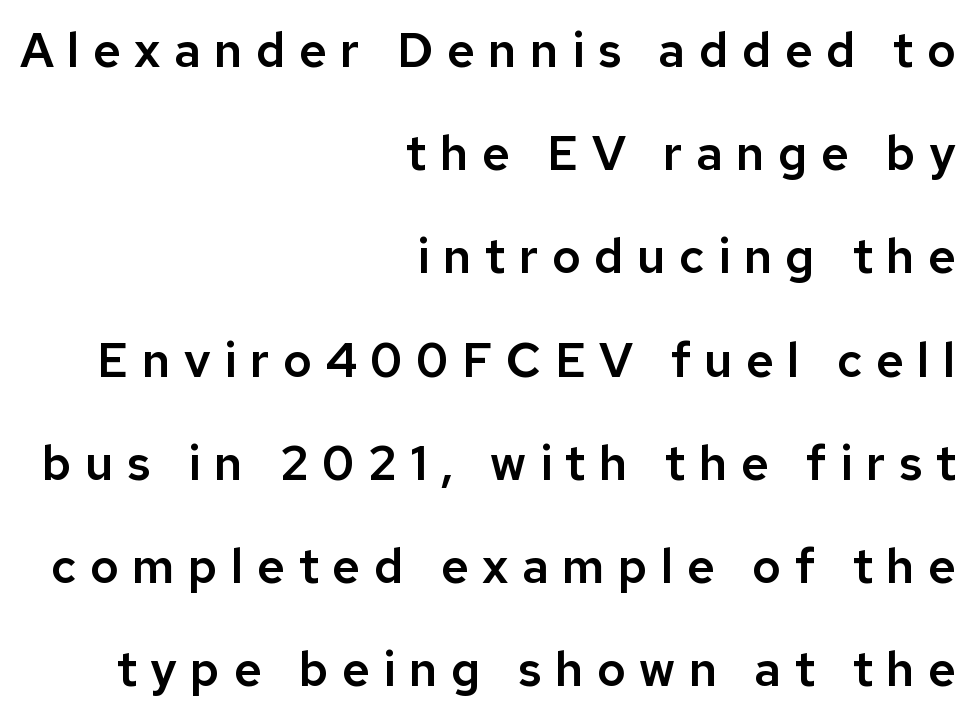
The image shows 48 px sans-serif type, upright; set right-aligned, loose line spacing (2.15x), unusually wide letter spacing (+0.28 em), not underlined; low stroke contrast and a medium x-height.
